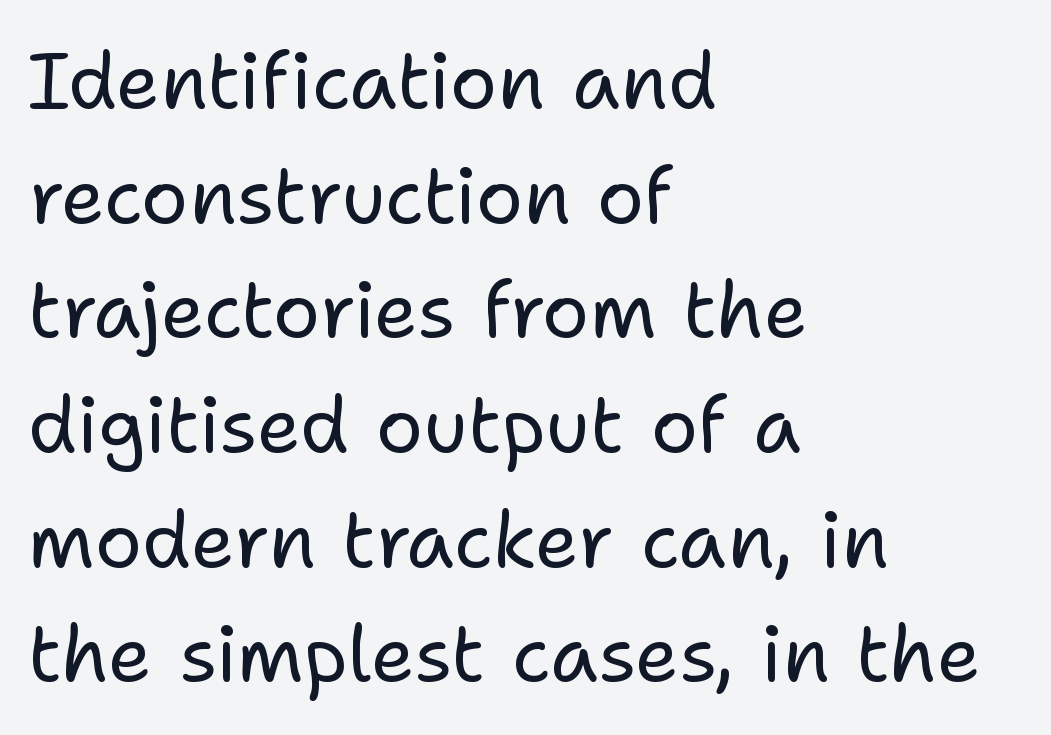
The image shows 78 px regular-weight sans-serif type, upright; set left-aligned, normal line spacing (1.47x), normal letter spacing, not underlined; low stroke contrast and a medium x-height.
